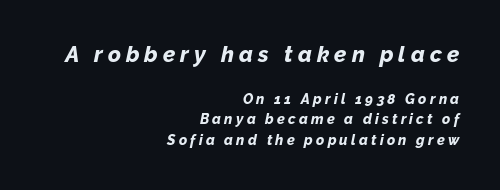
{"italic": "yes", "lean": "right", "slant_degrees": 12, "bold": "yes", "underline": "no", "align": "right", "line_spacing": "normal", "line_spacing_ratio": 1.44, "letter_spacing": "wide", "letter_spacing_em": 0.23, "larger_block": "first", "size_ratio": 1.57, "glyph_px": 22}
